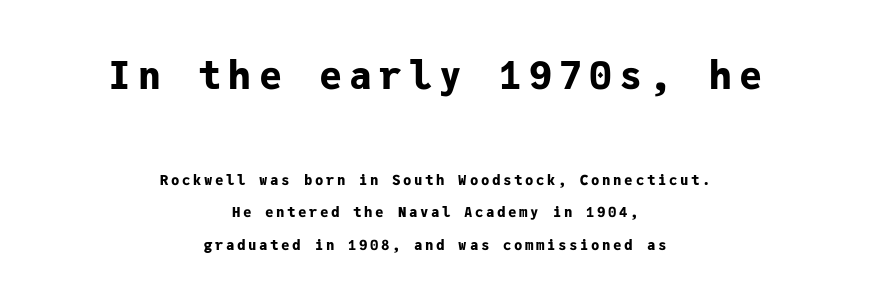
The image shows 38 px bold sans-serif type, upright, monospaced; set centered, loose line spacing (2.32x), not underlined; the first (top) block is 2.71x larger; low stroke contrast and a medium x-height.
